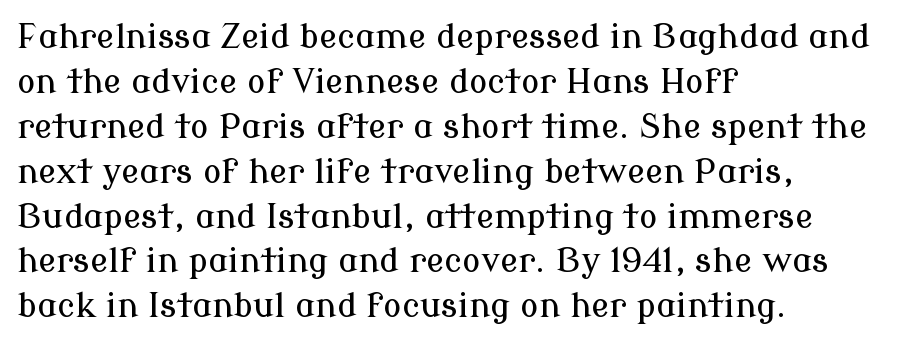
Underlining? Definitely not there. This rendering employs a face with finishing strokes, i.e., a serif. Compared with typical body copy, the letter spacing here is the same. A typesetter would mark this as roman, not italic.
